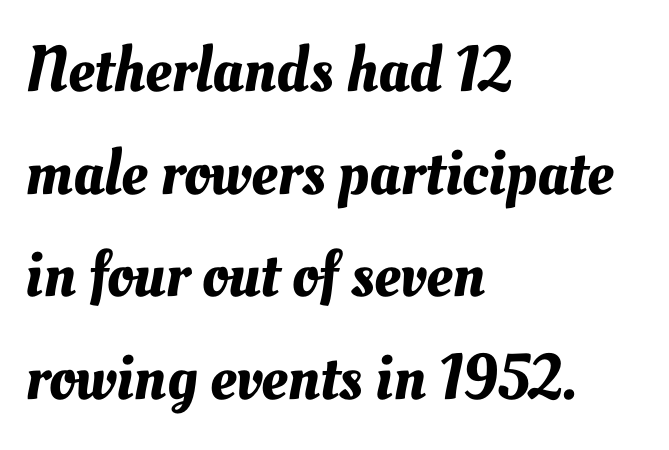
{"width": "normal", "stroke_contrast": "medium", "x_height": "small", "monospaced": "no", "underline": "no", "align": "left", "line_spacing": "normal", "line_spacing_ratio": 1.58, "letter_spacing": "normal", "letter_spacing_em": 0.0, "glyph_px": 65}
